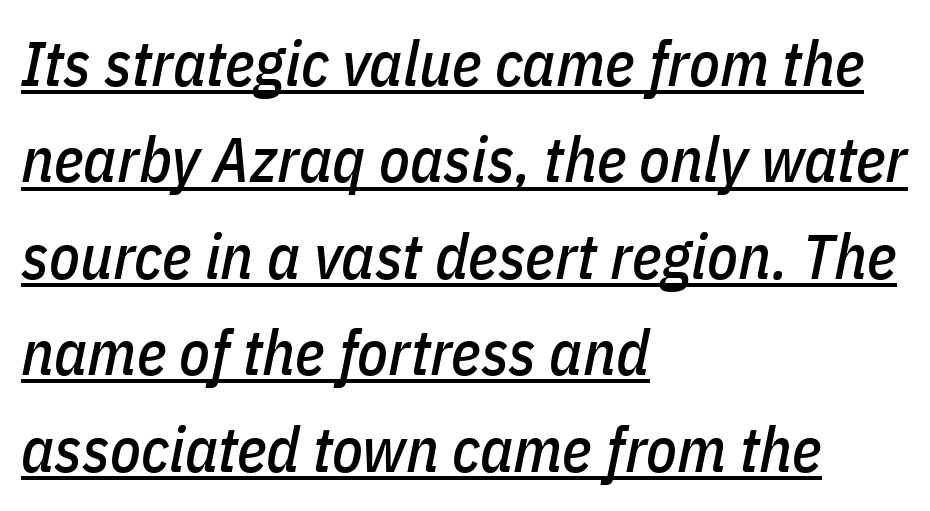
If you drew a ruler down the left edge, every line would touch it. Spacing verdict: proportional, widths tailored to each character. Looking at the ascenders, they clearly lean. The typesetter has applied underlining to the passage shown. In terms of letterspacing, this is plain default setting. The passage shown stacks its lines at a standard gap.
